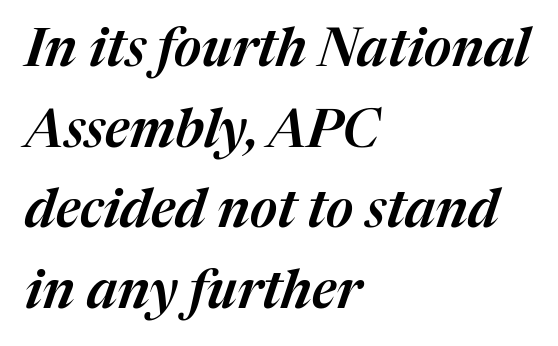
Think of a printed novel: that variable character pitch is what you see here. Honestly, the letter spacing is just normal — you wouldn't notice it. Has an underline been added? It has not. Would a proofreader flag this as italicized? Yes.
